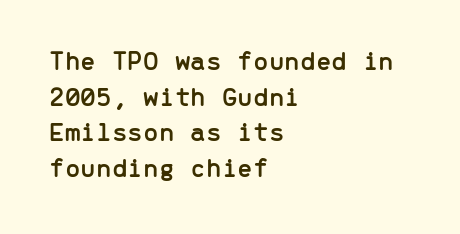
Q: Is the text italic (slanted)? A: No, it is upright.
Q: Is the typeface a serif or a sans-serif typeface? A: Sans-serif.
Q: Is the text underlined? A: No.
Q: How is the paragraph aligned? A: Left-aligned.
Q: Is the spacing between letters normal or unusually wide? A: Normal.
Q: Is the spacing between lines tight, normal or loose? A: Normal.
Q: Width (condensed, normal, or wide)? A: Normal.
Q: Stroke contrast? A: Low.
Q: x-height? A: Medium.
Q: Monospaced? A: Yes.
